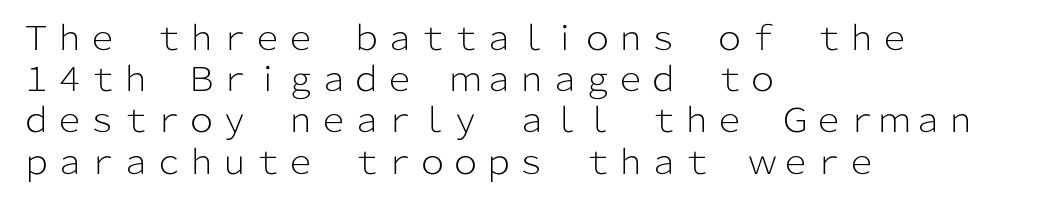
Q: Is the text bold? A: No.
Q: Is the text italic (slanted)? A: No, it is upright.
Q: Is the typeface a serif or a sans-serif typeface? A: Sans-serif.
Q: Is the text underlined? A: No.
Q: How is the paragraph aligned? A: Left-aligned.
Q: Is the spacing between letters normal or unusually wide? A: Normal.
Q: Is the spacing between lines tight, normal or loose? A: Normal.
Q: Width (condensed, normal, or wide)? A: Normal.
Q: Stroke contrast? A: Low.
Q: x-height? A: Medium.
Q: Monospaced? A: No.
